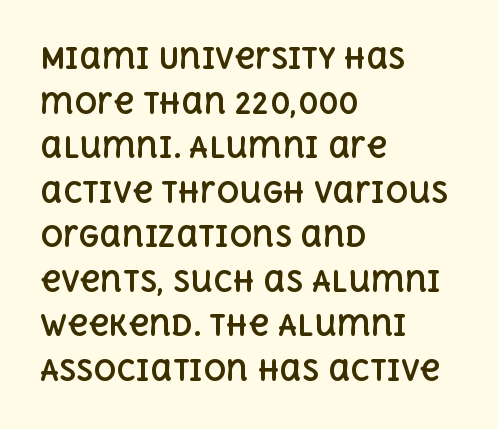
Notice how thick the strokes are: this is what a full bold looks like. The string is rendered with underlining switched off. Honestly, the letter spacing is just normal — you wouldn't notice it. Honestly, the row spacing looks completely unremarkable. Short and long lines alike share a common starting point at left. Is there any slant? The stems are plumb.
